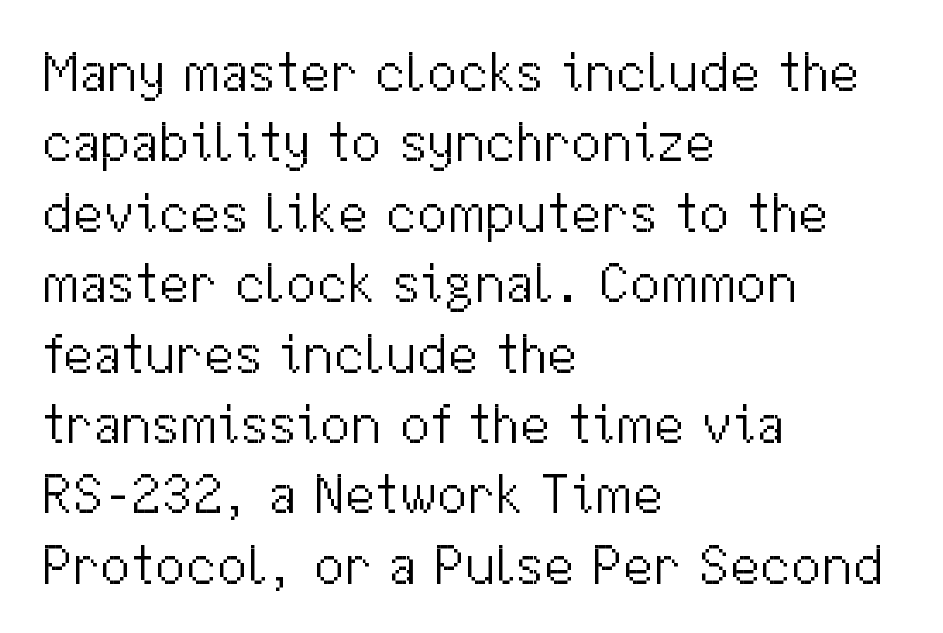
Q: Is the text bold? A: No.
Q: Is the text italic (slanted)? A: No, it is upright.
Q: Is the typeface a serif or a sans-serif typeface? A: Sans-serif.
Q: Is the text underlined? A: No.
Q: How is the paragraph aligned? A: Left-aligned.
Q: Is the spacing between letters normal or unusually wide? A: Normal.
Q: Is the spacing between lines tight, normal or loose? A: Normal.
Q: Width (condensed, normal, or wide)? A: Normal.
Q: Stroke contrast? A: Medium.
Q: x-height? A: Medium.
Q: Monospaced? A: No.
